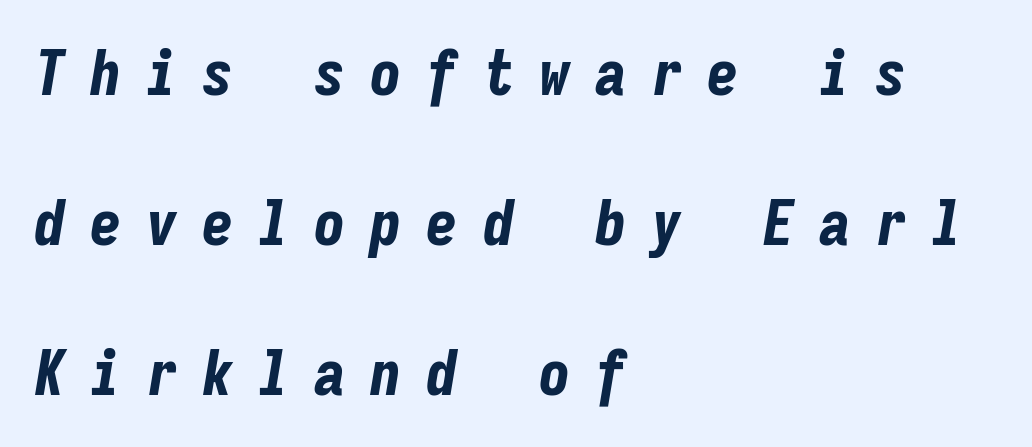
The image shows 63 px bold, condensed type, italic (leaning right), monospaced; set left-aligned, loose line spacing (2.38x), unusually wide letter spacing (+0.39 em), not underlined; low stroke contrast and a medium x-height.
